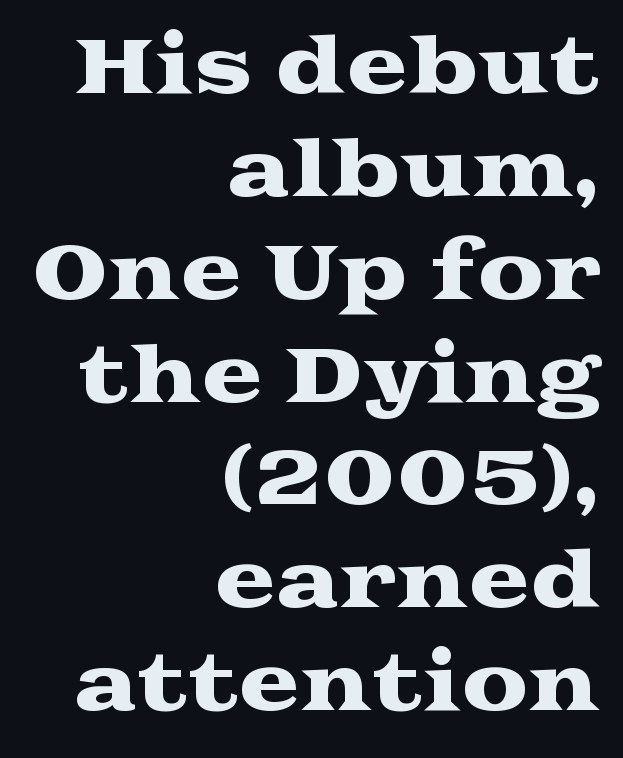
The image shows 74 px wide serif type, upright; set right-aligned, normal line spacing (1.39x), normal letter spacing, not underlined; medium stroke contrast and a medium x-height.
